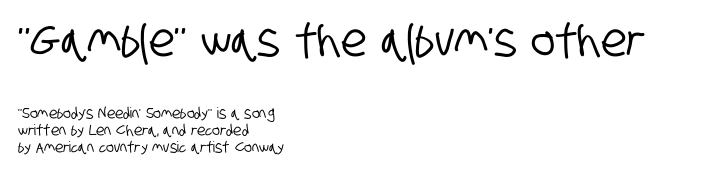
{"serif": "no", "width": "condensed", "stroke_contrast": "low", "x_height": "large", "monospaced": "no", "underline": "no", "align": "left", "line_spacing": "tight", "line_spacing_ratio": 1.12, "letter_spacing": "normal", "letter_spacing_em": 0.0, "larger_block": "first", "size_ratio": 3.07, "glyph_px": 46}
